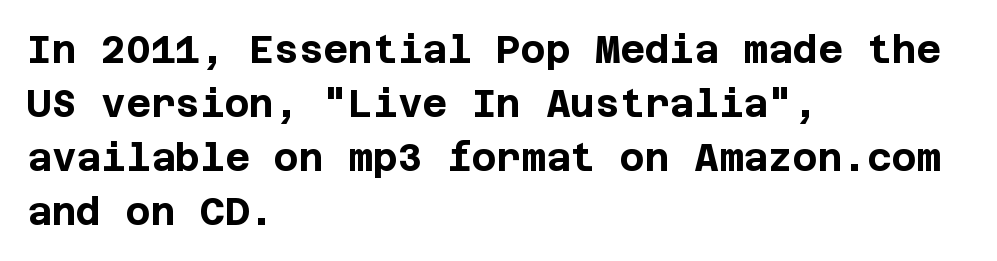
{"serif": "no", "italic": "no", "bold": "yes", "weight": "bold", "width": "normal", "stroke_contrast": "low", "x_height": "large", "underline": "no", "align": "left", "line_spacing": "normal", "line_spacing_ratio": 1.42, "letter_spacing": "normal", "letter_spacing_em": 0.0, "glyph_px": 38}
